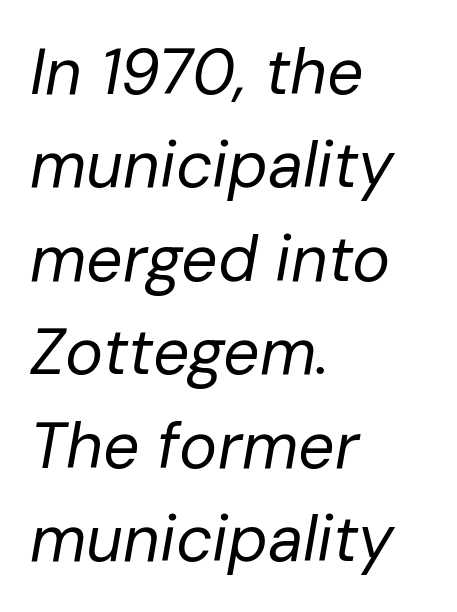
The image shows 64 px regular-weight type, italic (leaning right); set left-aligned, normal line spacing (1.46x), normal letter spacing, not underlined; low stroke contrast and a medium x-height.
